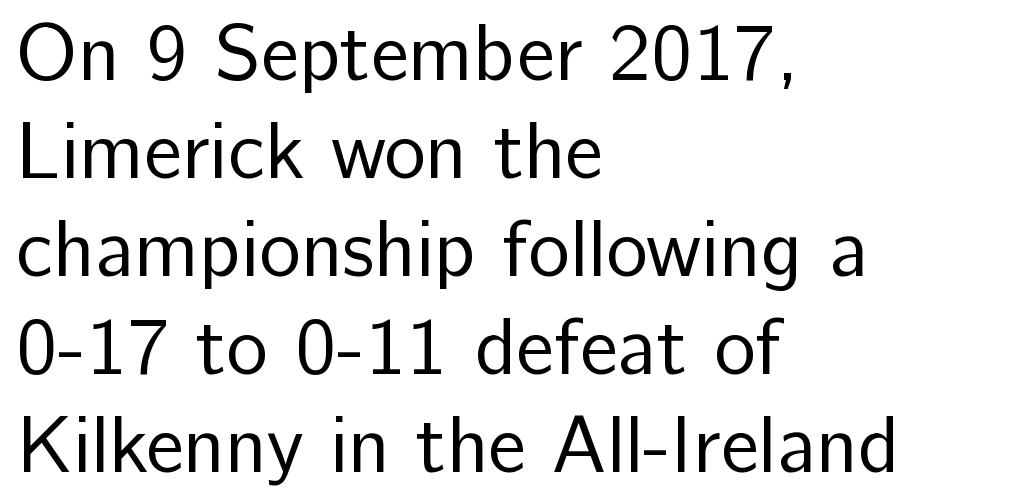
The image shows 79 px regular-weight sans-serif type, upright; set left-aligned, line spacing 1.24x, normal letter spacing, not underlined; low stroke contrast and a medium x-height.
